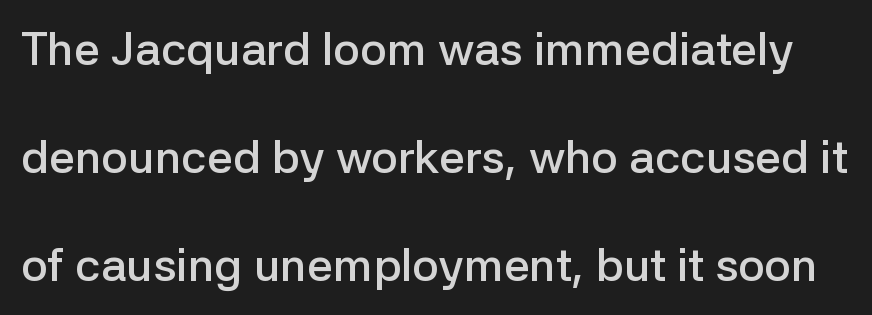
Do the characters align in a grid? No, the font is proportional. Words float on clear page, feet unadorned. Ascenders rise straight up at ninety degrees. A semibold gives these letters moderate extra thickness, short of bold. The gaps between neighbouring characters are ordinary and unremarkable. The space between consecutive lines is lavish.
